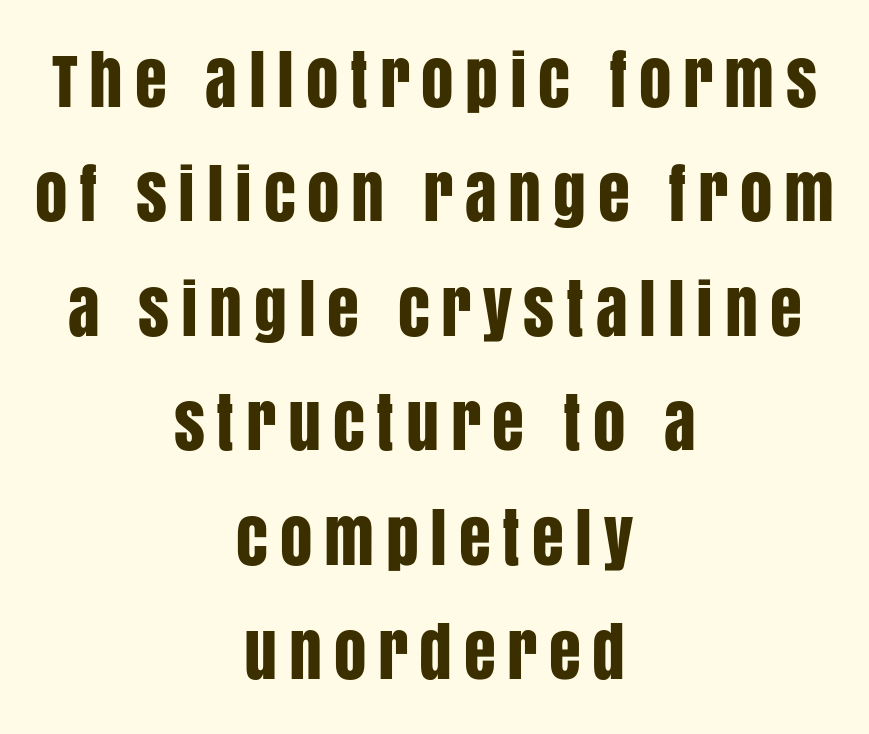
{"serif": "no", "italic": "no", "width": "condensed", "stroke_contrast": "low", "x_height": "large", "monospaced": "no", "underline": "no", "align": "center", "line_spacing_ratio": 1.76, "glyph_px": 65}
